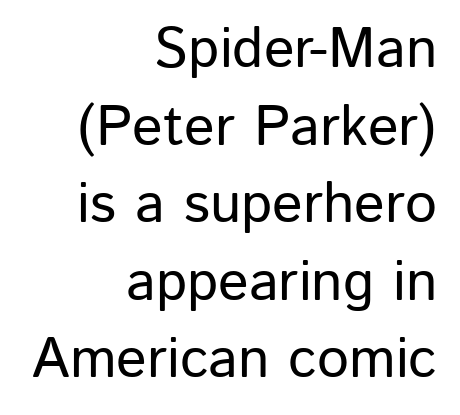
Casual observation: everything's shoved over to the right. The space between consecutive lines is moderate. Varying glyph widths throughout — classic text-font behaviour. Honestly, there is no underline to notice here at all.
